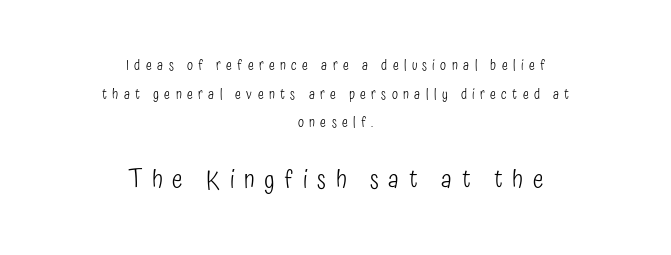
Q: Is the text bold? A: No.
Q: Is the text italic (slanted)? A: No, it is upright.
Q: Is the text underlined? A: No.
Q: How is the paragraph aligned? A: Centered.
Q: Is the spacing between letters normal or unusually wide? A: Unusually wide.
Q: Is the spacing between lines tight, normal or loose? A: Loose.
Q: Which block of text is set in a larger size, the first (top) or the second (bottom)? A: The second (bottom) one.
